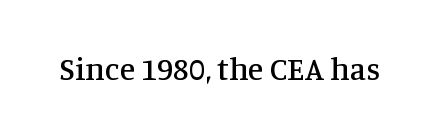
Q: Is the text italic (slanted)? A: No, it is upright.
Q: Is the typeface a serif or a sans-serif typeface? A: Serif.
Q: Is the text underlined? A: No.
Q: Is the spacing between letters normal or unusually wide? A: Normal.
Q: Width (condensed, normal, or wide)? A: Normal.
Q: Stroke contrast? A: Medium.
Q: x-height? A: Large.
Q: Monospaced? A: No.
